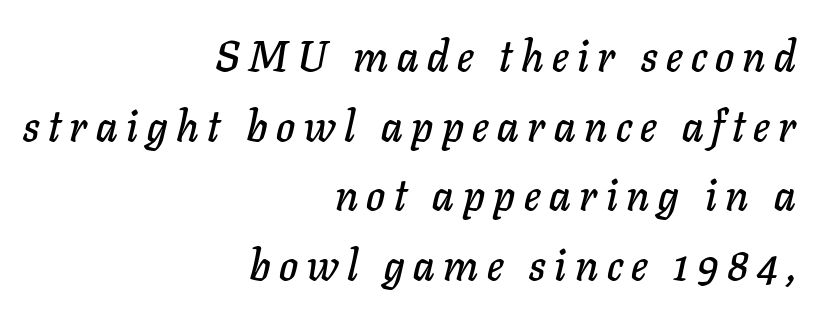
The image shows 43 px text type, italic (leaning right); set right-aligned, normal line spacing (1.62x), unusually wide letter spacing (+0.2 em), not underlined; low stroke contrast and a medium x-height.
